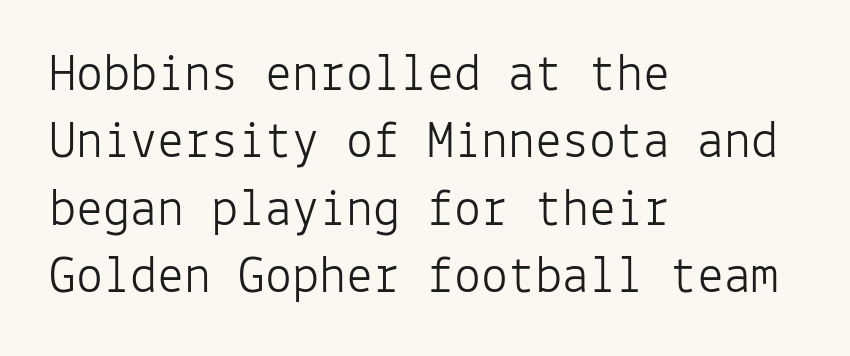
{"serif": "no", "italic": "no", "bold": "no", "weight": "light", "width": "normal", "stroke_contrast": "low", "x_height": "medium", "monospaced": "yes", "underline": "no", "align": "left", "line_spacing": "normal", "line_spacing_ratio": 1.25, "letter_spacing": "normal", "letter_spacing_em": 0.0, "glyph_px": 54}
